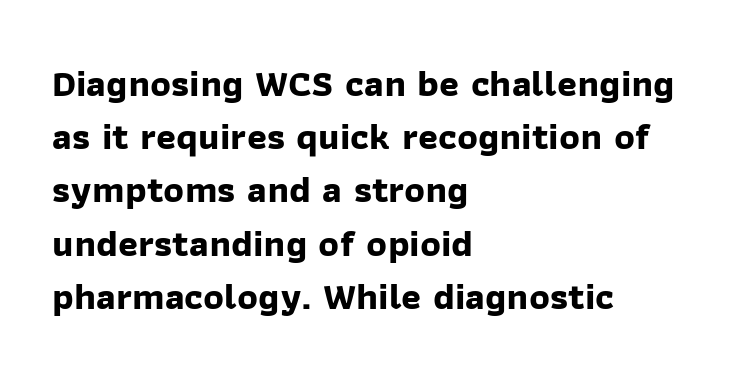
Q: Is the text bold? A: Yes.
Q: Is the typeface a serif or a sans-serif typeface? A: Sans-serif.
Q: Is the text underlined? A: No.
Q: How is the paragraph aligned? A: Left-aligned.
Q: Is the spacing between letters normal or unusually wide? A: Normal.
Q: Is the spacing between lines tight, normal or loose? A: Normal.
Q: Width (condensed, normal, or wide)? A: Normal.
Q: Stroke contrast? A: Low.
Q: x-height? A: Medium.
Q: Monospaced? A: No.
